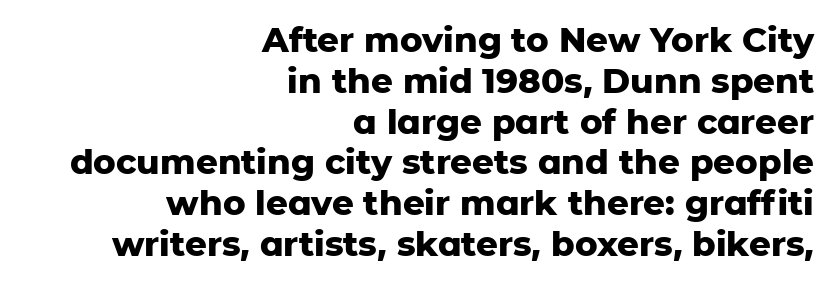
The image shows 34 px heavy sans-serif type, upright; set right-aligned, line spacing 1.2x, normal letter spacing, not underlined; low stroke contrast and a medium x-height.
